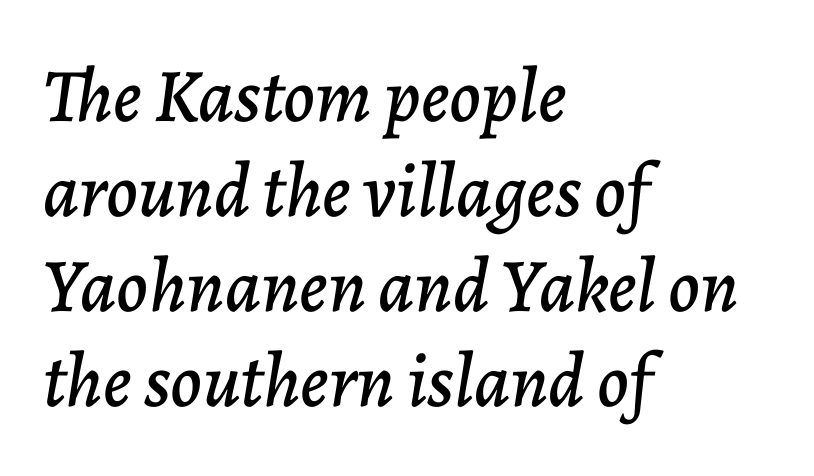
This is oblique type, the kind used for emphasis or titles. All the whitespace from short lines collects on the right. Descenders hang freely into open space. Normally led — the rows are evenly, conventionally spaced. Is this a fixed-width face? No — the glyphs have proportional, varying widths.
